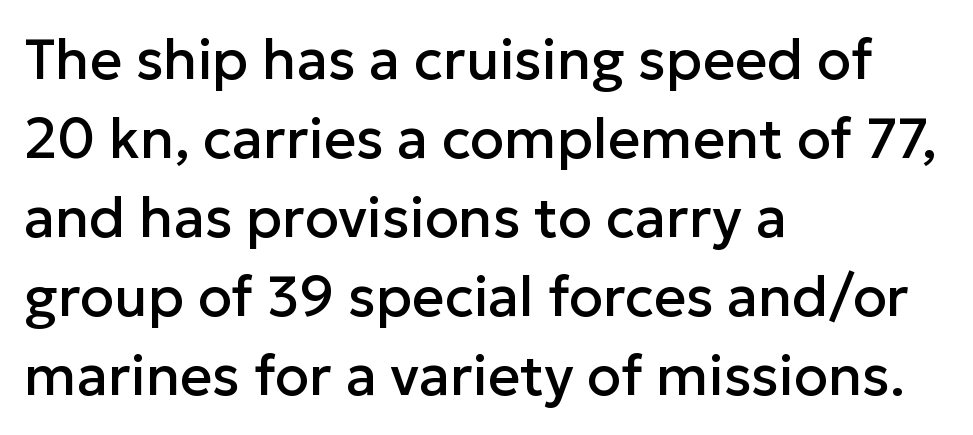
{"serif": "no", "italic": "no", "width": "normal", "stroke_contrast": "low", "x_height": "medium", "monospaced": "no", "underline": "no", "align": "left", "line_spacing": "normal", "line_spacing_ratio": 1.41, "letter_spacing": "normal", "letter_spacing_em": 0.0, "glyph_px": 56}
